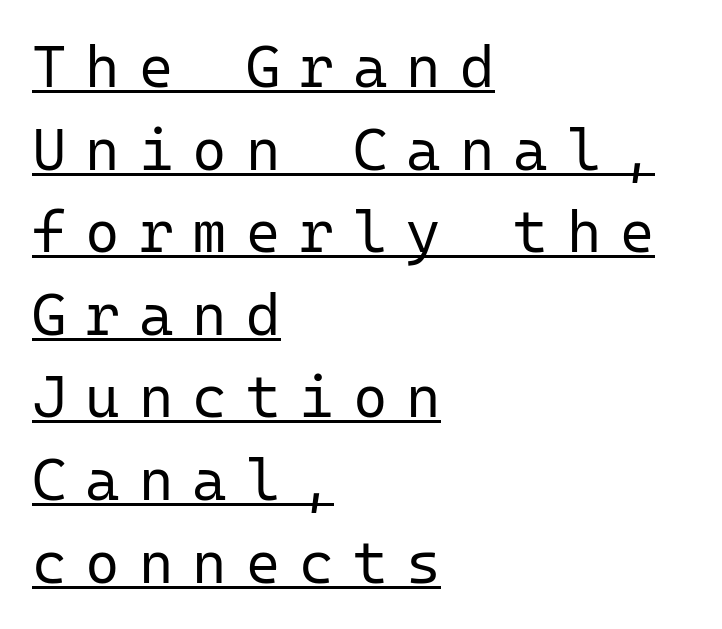
The image shows 59 px regular-weight sans-serif type, upright, monospaced; set left-aligned, normal line spacing (1.4x), unusually wide letter spacing (+0.32 em), underlined; low stroke contrast and a medium x-height.
